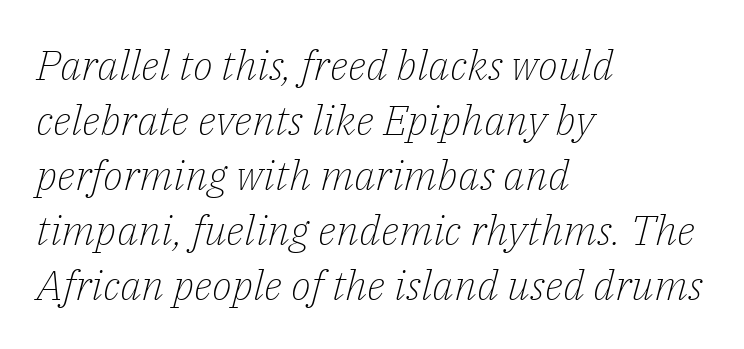
The image shows 42 px light serif type, italic (leaning right); set left-aligned, normal line spacing (1.31x), normal letter spacing, not underlined; low stroke contrast and a medium x-height.
